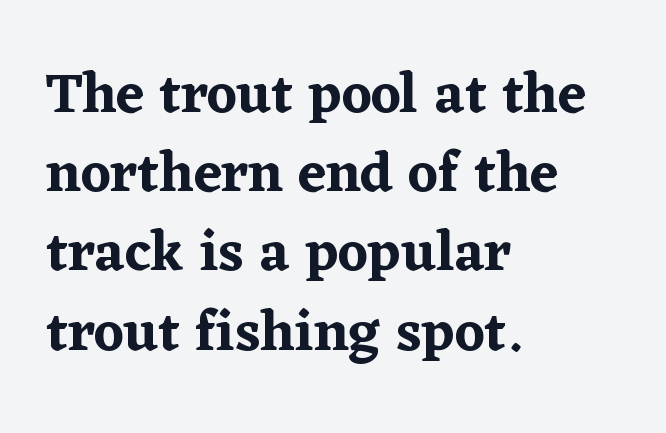
Q: Is the text italic (slanted)? A: No, it is upright.
Q: Is the typeface a serif or a sans-serif typeface? A: Serif.
Q: Is the text underlined? A: No.
Q: How is the paragraph aligned? A: Left-aligned.
Q: Is the spacing between letters normal or unusually wide? A: Normal.
Q: Is the spacing between lines tight, normal or loose? A: Normal.
Q: Width (condensed, normal, or wide)? A: Normal.
Q: Stroke contrast? A: Low.
Q: x-height? A: Medium.
Q: Monospaced? A: No.
